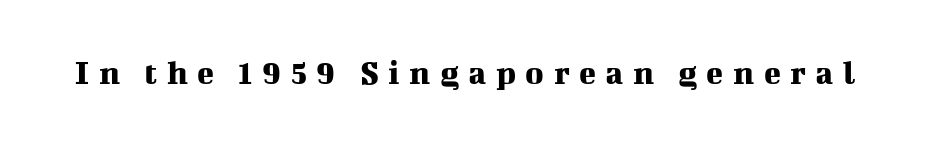
Q: Is the text italic (slanted)? A: No, it is upright.
Q: Is the typeface a serif or a sans-serif typeface? A: Serif.
Q: Is the text underlined? A: No.
Q: Is the spacing between letters normal or unusually wide? A: Unusually wide.
Q: Width (condensed, normal, or wide)? A: Normal.
Q: Stroke contrast? A: Medium.
Q: x-height? A: Medium.
Q: Monospaced? A: No.
